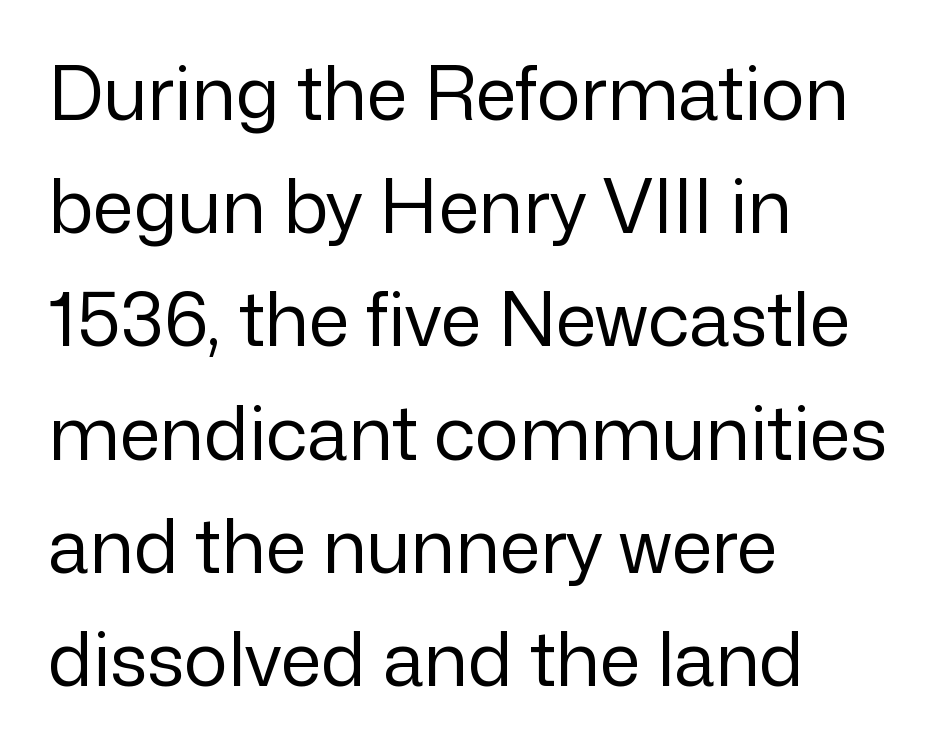
The image shows 74 px regular-weight sans-serif type, upright; set left-aligned, normal line spacing (1.53x), normal letter spacing, not underlined; low stroke contrast and a medium x-height.
